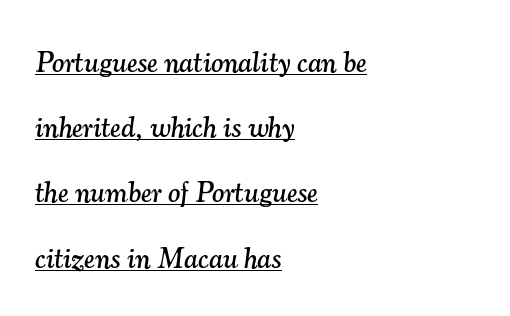
{"serif": "yes", "italic": "yes", "lean": "right", "slant_degrees": 7, "width": "normal", "stroke_contrast": "medium", "x_height": "small", "monospaced": "no", "underline": "yes", "align": "left", "line_spacing": "loose", "line_spacing_ratio": 2.25, "letter_spacing": "normal", "letter_spacing_em": 0.0, "glyph_px": 29}
